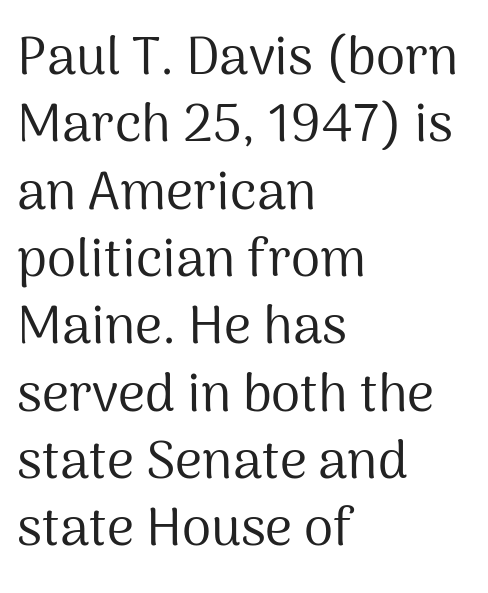
Q: Is the text bold? A: No.
Q: Is the text italic (slanted)? A: No, it is upright.
Q: Is the typeface a serif or a sans-serif typeface? A: Sans-serif.
Q: Is the text underlined? A: No.
Q: How is the paragraph aligned? A: Left-aligned.
Q: Is the spacing between letters normal or unusually wide? A: Normal.
Q: Is the spacing between lines tight, normal or loose? A: Normal.
Q: Width (condensed, normal, or wide)? A: Normal.
Q: Stroke contrast? A: Medium.
Q: x-height? A: Medium.
Q: Monospaced? A: No.
